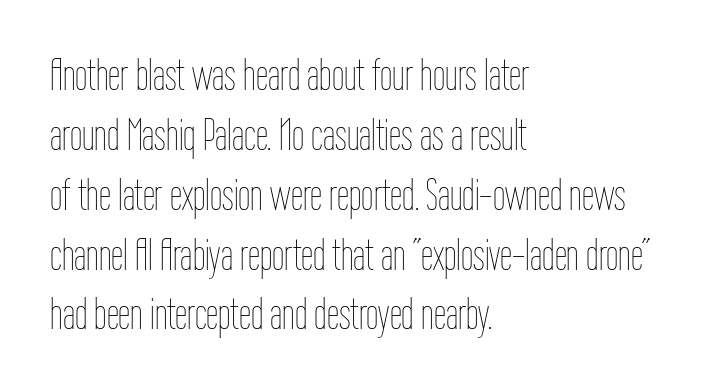
Here the glyphs are tracked normally, forming tight word shapes. The glyphs are unaccompanied by any horizontal stroke below them. The weight would be labelled regular, book, light, or lighter still. Notice how the stems are strictly vertical — no italics here. Line spacing here is normal. All the whitespace from short lines collects on the right.
